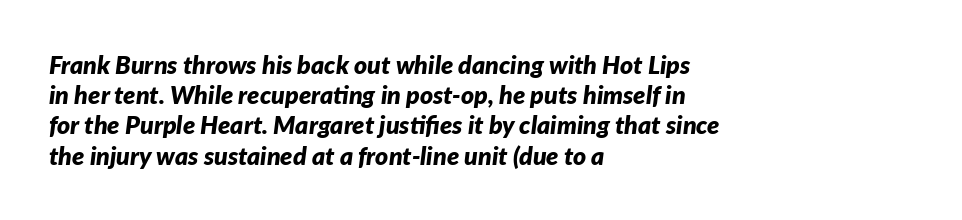
The zone under the glyphs is completely vacant. No extra tracking has been applied to these lines. The rag falls on the right side of this text block. The glyphs look as if they've been sheared to an angle. Students, this is bold: see how much ink each stroke carries.
